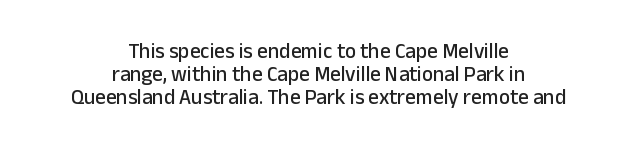
{"italic": "no", "underline": "no", "align": "center", "line_spacing": "tight", "line_spacing_ratio": 1.09, "letter_spacing": "normal", "letter_spacing_em": 0.0, "glyph_px": 21}
